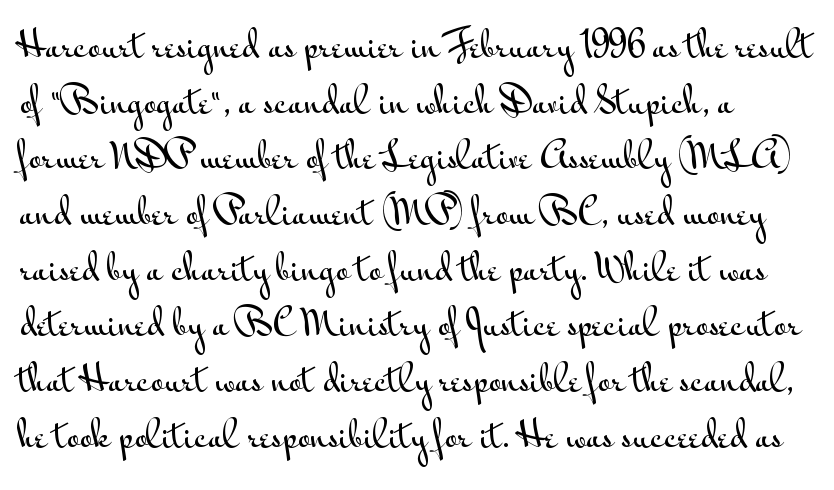
Q: Is the text italic (slanted)? A: Yes.
Q: Is the typeface a serif or a sans-serif typeface? A: Sans-serif.
Q: Is the text underlined? A: No.
Q: How is the paragraph aligned? A: Left-aligned.
Q: Is the spacing between letters normal or unusually wide? A: Normal.
Q: Is the spacing between lines tight, normal or loose? A: Normal.
Q: Width (condensed, normal, or wide)? A: Wide.
Q: Stroke contrast? A: Medium.
Q: x-height? A: Small.
Q: Monospaced? A: No.
